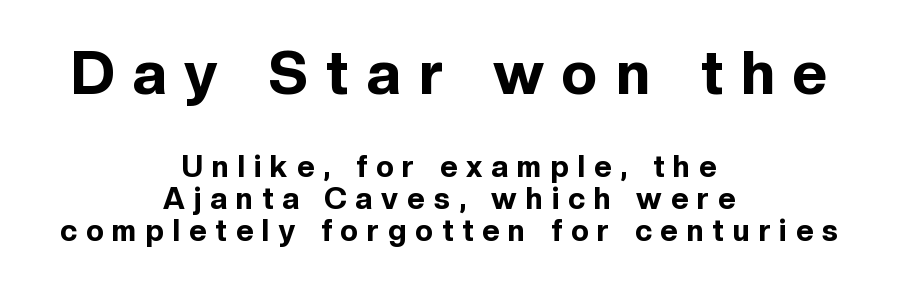
Q: Is the text bold? A: Yes.
Q: Is the text italic (slanted)? A: No, it is upright.
Q: Is the typeface a serif or a sans-serif typeface? A: Sans-serif.
Q: Is the text underlined? A: No.
Q: How is the paragraph aligned? A: Centered.
Q: Is the spacing between letters normal or unusually wide? A: Unusually wide.
Q: Is the spacing between lines tight, normal or loose? A: Tight.
Q: Which block of text is set in a larger size, the first (top) or the second (bottom)? A: The first (top) one.
Q: Width (condensed, normal, or wide)? A: Normal.
Q: x-height? A: Medium.
Q: Monospaced? A: No.
